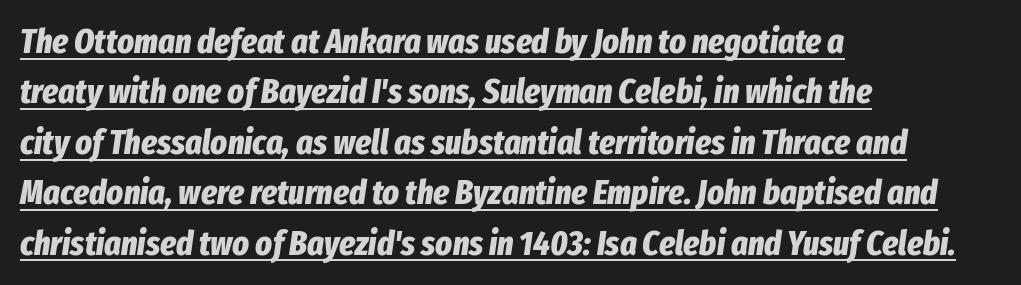
{"italic": "yes", "lean": "right", "slant_degrees": 8, "bold": "yes", "weight": "bold", "width": "condensed", "stroke_contrast": "low", "x_height": "medium", "monospaced": "no", "underline": "yes", "align": "left", "line_spacing": "normal", "line_spacing_ratio": 1.44, "letter_spacing": "normal", "letter_spacing_em": 0.0, "glyph_px": 35}
